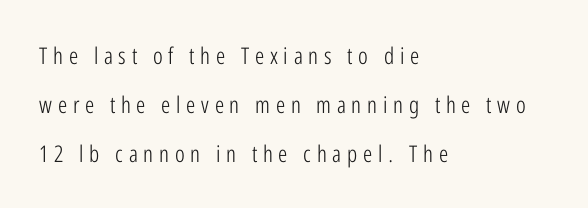
Q: Is the text bold? A: No.
Q: Is the text italic (slanted)? A: No, it is upright.
Q: Is the text underlined? A: No.
Q: How is the paragraph aligned? A: Left-aligned.
Q: Is the spacing between letters normal or unusually wide? A: Unusually wide.
Q: Is the spacing between lines tight, normal or loose? A: Loose.
